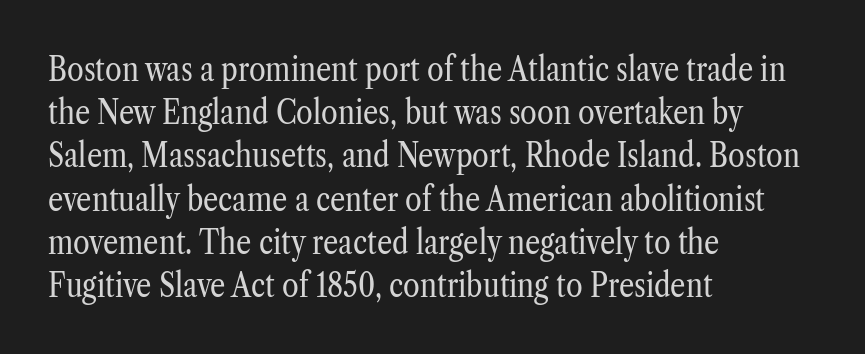
The image shows 34 px regular-weight, condensed serif type, upright; set left-aligned, normal line spacing (1.27x), normal letter spacing, not underlined; low stroke contrast and a medium x-height.
